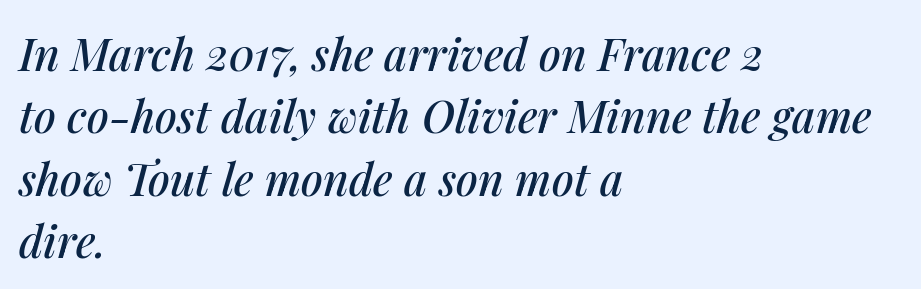
Observe the ordinary spacing: letters are neighbours, not strangers. Emphasis-style slanted type is in use. Compared with typical paragraphs, the rows here are spaced about the same. The compositor pushed each line to the left boundary. Here the designer chose a conventional face with non-uniform glyph widths. The zone under the glyphs is completely vacant.
